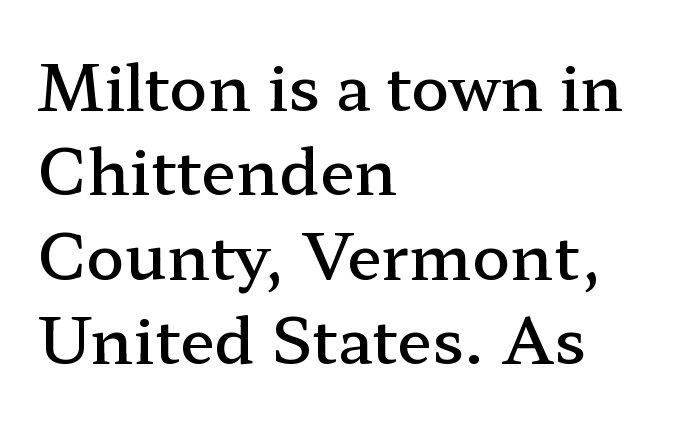
Q: Is the text bold? A: Semi-bold.
Q: Is the text italic (slanted)? A: No, it is upright.
Q: Is the typeface a serif or a sans-serif typeface? A: Serif.
Q: Is the text underlined? A: No.
Q: How is the paragraph aligned? A: Left-aligned.
Q: Is the spacing between letters normal or unusually wide? A: Normal.
Q: Is the spacing between lines tight, normal or loose? A: Normal.
Q: Width (condensed, normal, or wide)? A: Wide.
Q: Stroke contrast? A: Low.
Q: x-height? A: Medium.
Q: Monospaced? A: No.
